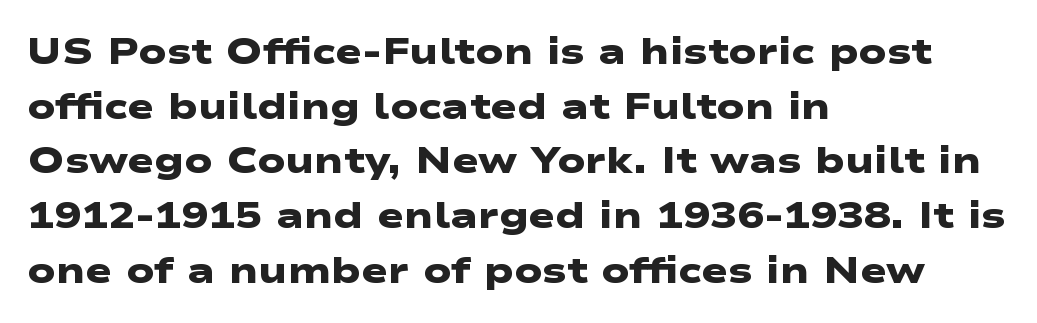
The image shows 36 px heavy, wide sans-serif type; set left-aligned, normal line spacing (1.52x), normal letter spacing, not underlined; low stroke contrast and a medium x-height.
